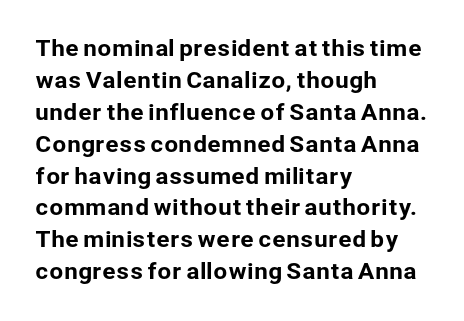
{"italic": "no", "underline": "no", "align": "left", "line_spacing": "normal", "line_spacing_ratio": 1.45, "letter_spacing": "normal", "letter_spacing_em": 0.0, "glyph_px": 22}
